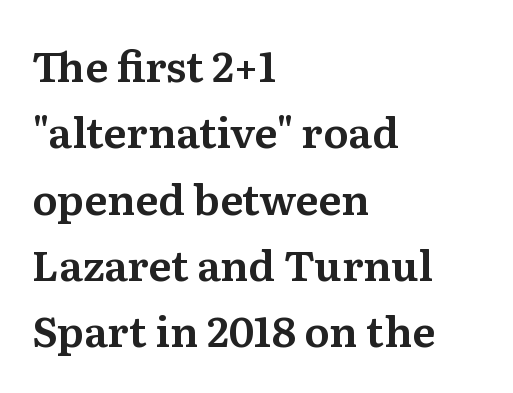
The leading is moderate, giving the passage an even texture. A typesetter would call this zero additional tracking. Do the characters align in a grid? No, the font is proportional. Lines of text with bare space underneath. Every character sits straight up, as roman type does.
